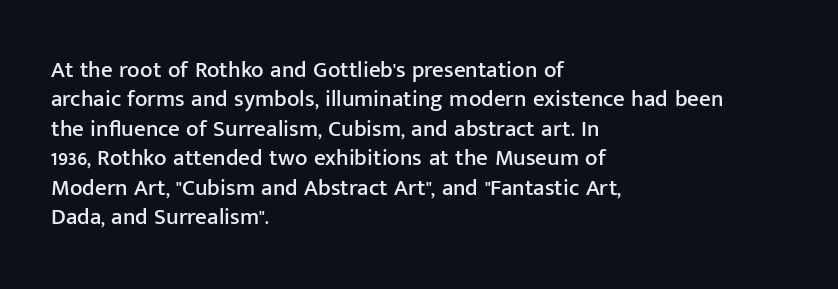
The image shows 23 px text type, upright; set left-aligned, normal line spacing (1.28x), normal letter spacing, not underlined.
